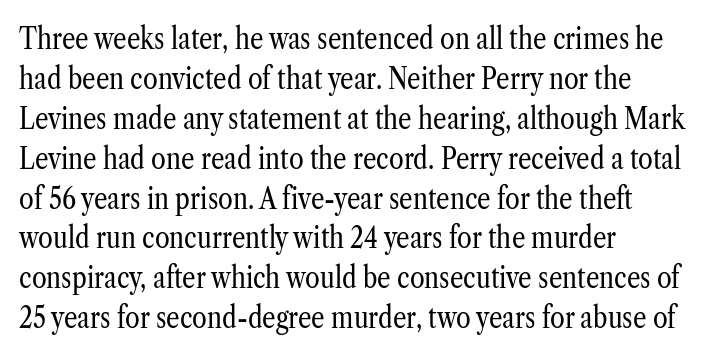
This is serif lettering, the kind often seen in printed books. Check under the words: just untouched page. Spacing verdict: proportional, widths tailored to each character. Leading matches the norm, producing a regular column. Tracking value appears to be zero — textbook default spacing.
